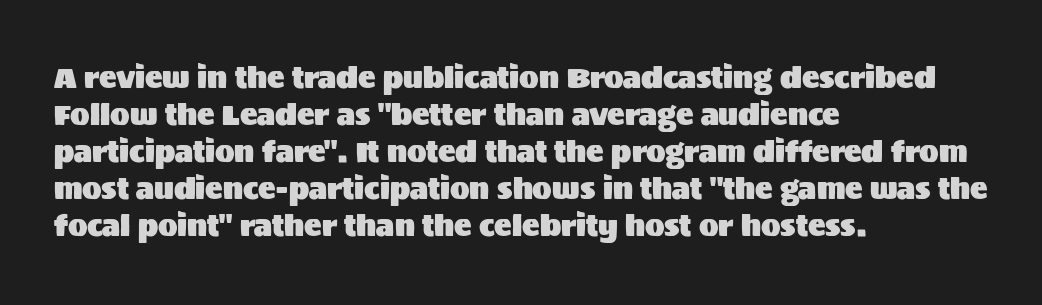
The image shows 29 px sans-serif type, upright; set left-aligned, normal line spacing (1.28x), normal letter spacing, not underlined; medium stroke contrast and a large x-height.
